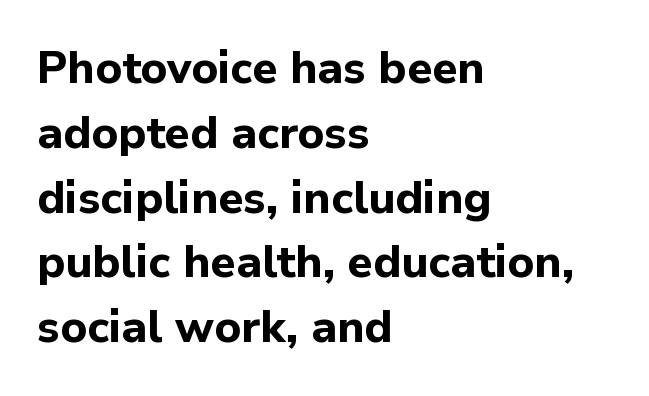
{"serif": "no", "italic": "no", "bold": "yes", "weight": "bold", "width": "normal", "stroke_contrast": "low", "x_height": "medium", "monospaced": "no", "underline": "no", "align": "left", "line_spacing": "normal", "line_spacing_ratio": 1.44, "letter_spacing": "normal", "letter_spacing_em": 0.0, "glyph_px": 45}
